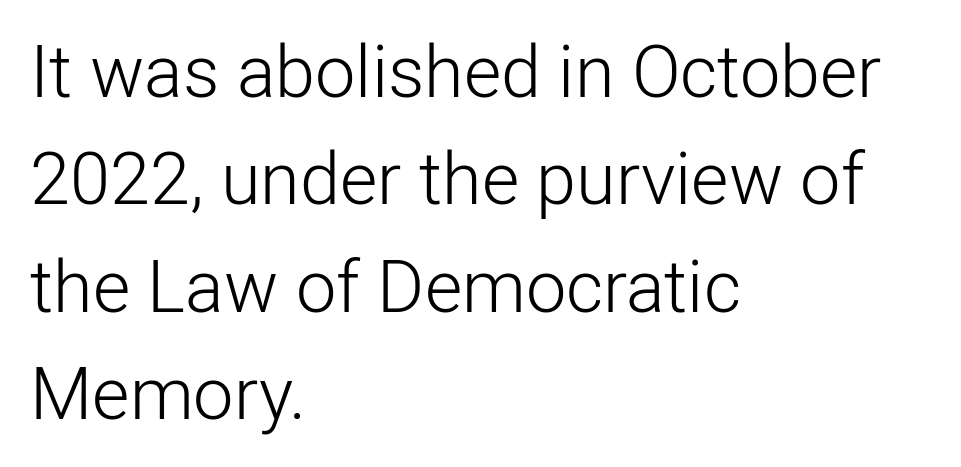
{"serif": "no", "italic": "no", "bold": "no", "weight": "light", "width": "normal", "stroke_contrast": "low", "x_height": "medium", "monospaced": "no", "underline": "no", "align": "left", "line_spacing": "normal", "line_spacing_ratio": 1.49, "letter_spacing": "normal", "letter_spacing_em": 0.0, "glyph_px": 72}
